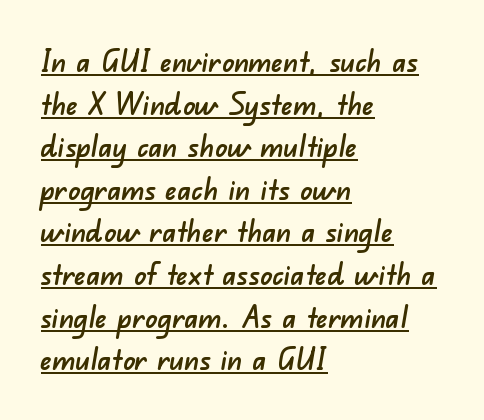
This sample uses a sans-serif face. Caption: lettering with a line underneath. Which margin do the lines hug? The left one — the right edge is uneven. Spacing verdict: proportional, widths tailored to each character. In terms of leading, this rendering sits right in the middle.
